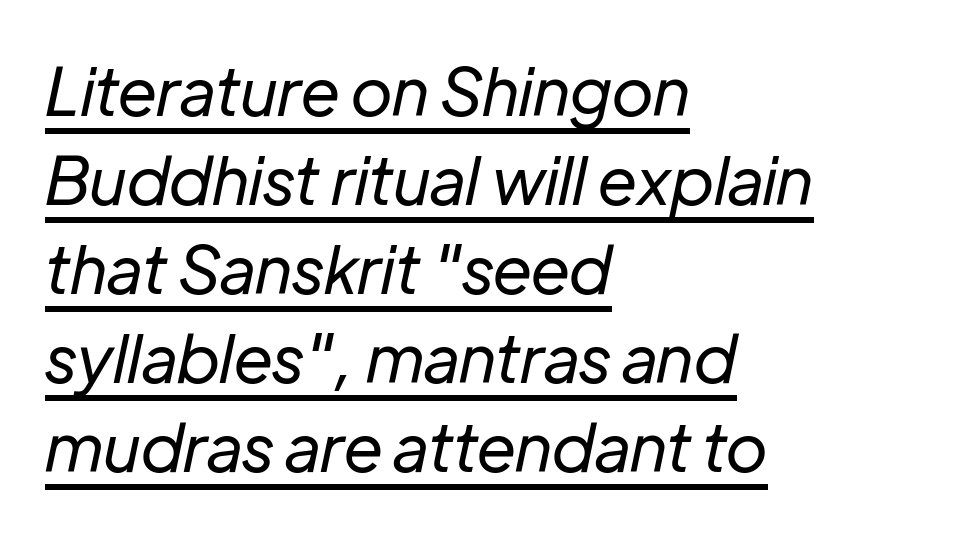
The image shows 66 px regular-weight type, italic (leaning right); set left-aligned, normal line spacing (1.35x), normal letter spacing, underlined; low stroke contrast and a medium x-height.
